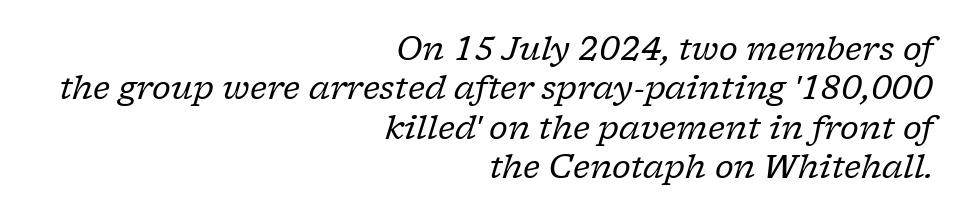
{"serif": "yes", "italic": "yes", "lean": "right", "slant_degrees": 17, "bold": "no", "weight": "regular", "width": "normal", "stroke_contrast": "low", "x_height": "medium", "monospaced": "no", "underline": "no", "align": "right", "line_spacing_ratio": 1.23, "letter_spacing": "normal", "letter_spacing_em": 0.0, "glyph_px": 32}
